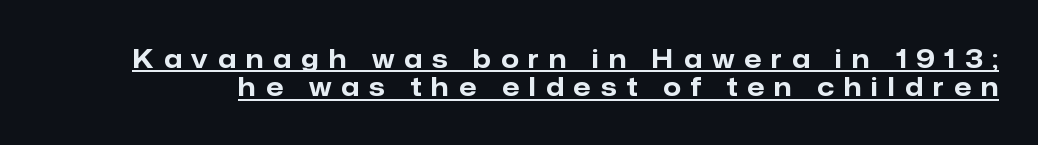
Q: Is the text bold? A: Yes.
Q: Is the text italic (slanted)? A: No, it is upright.
Q: Is the text underlined? A: Yes.
Q: Is the spacing between letters normal or unusually wide? A: Unusually wide.
Q: Is the spacing between lines tight, normal or loose? A: Tight.
